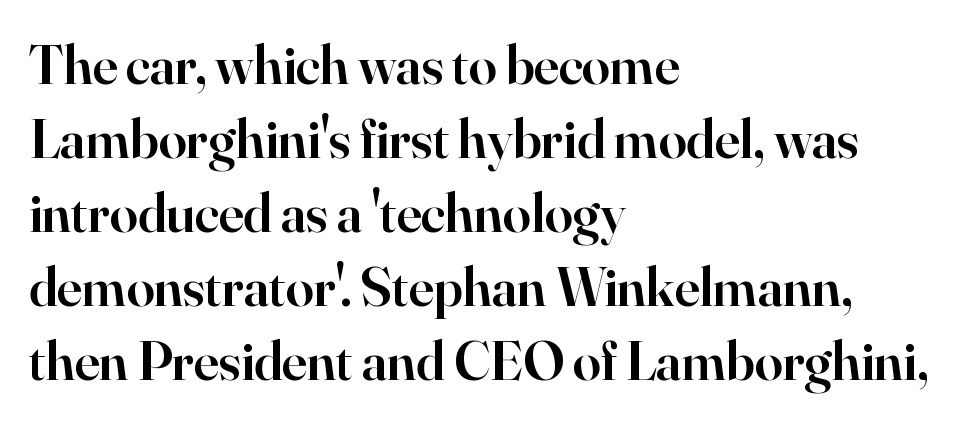
{"serif": "yes", "italic": "no", "bold": "semi", "weight": "semibold", "width": "normal", "stroke_contrast": "high", "x_height": "small", "monospaced": "no", "underline": "no", "align": "left", "line_spacing": "normal", "line_spacing_ratio": 1.32, "letter_spacing": "normal", "letter_spacing_em": 0.0, "glyph_px": 56}
